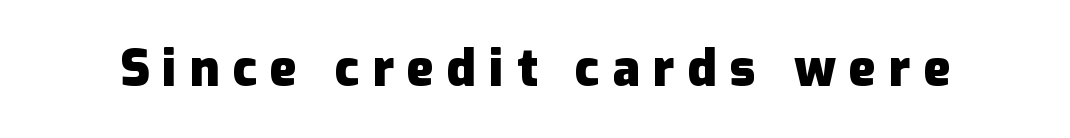
{"serif": "no", "italic": "no", "bold": "yes", "weight": "heavy", "width": "normal", "stroke_contrast": "low", "x_height": "medium", "monospaced": "no", "underline": "no", "letter_spacing": "wide", "letter_spacing_em": 0.26, "glyph_px": 50}
